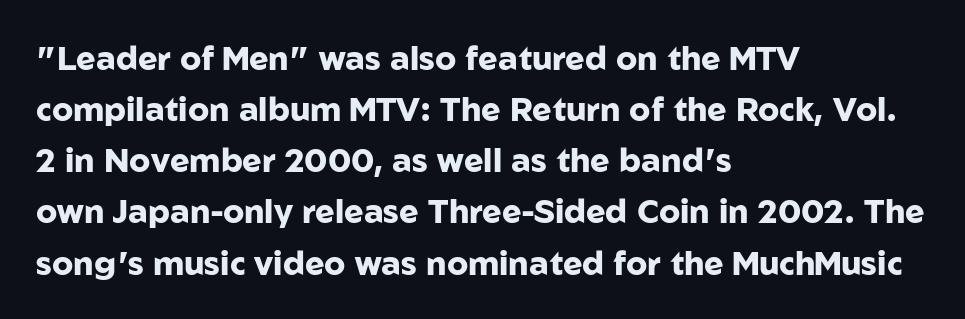
Is this a sans? Yes — the strokes have no serifs. Leftover space on each line is placed entirely after the last word. This rendering leaves character spacing at its baseline value. Baseline-to-baseline distance is the conventional proportion of letter height.
